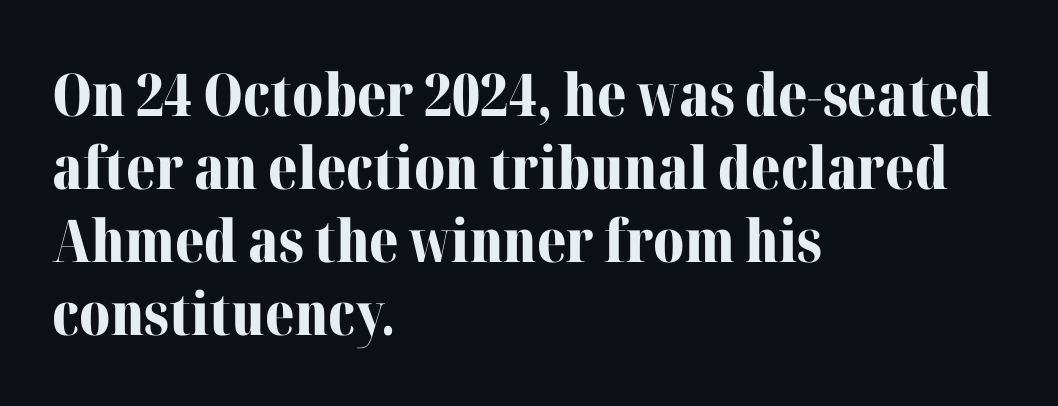
{"serif": "yes", "italic": "no", "bold": "yes", "weight": "bold", "width": "normal", "stroke_contrast": "medium", "x_height": "medium", "monospaced": "no", "underline": "no", "align": "left", "line_spacing_ratio": 1.24, "letter_spacing": "normal", "letter_spacing_em": 0.0, "glyph_px": 59}
